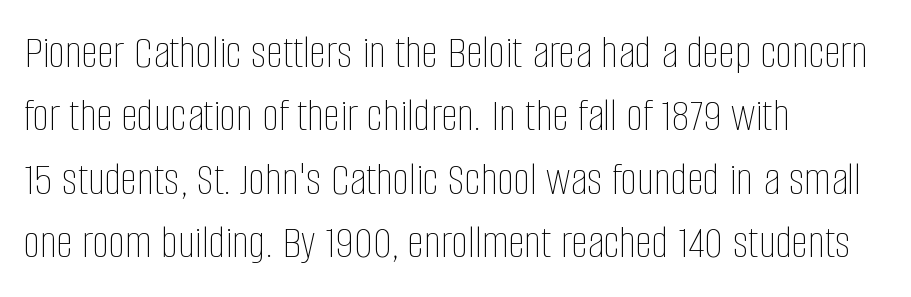
Q: Is the text bold? A: No.
Q: Is the text italic (slanted)? A: No, it is upright.
Q: Is the text underlined? A: No.
Q: How is the paragraph aligned? A: Left-aligned.
Q: Is the spacing between letters normal or unusually wide? A: Normal.
Q: Is the spacing between lines tight, normal or loose? A: Normal.
Q: Width (condensed, normal, or wide)? A: Condensed.
Q: Stroke contrast? A: Low.
Q: x-height? A: Large.
Q: Monospaced? A: No.
